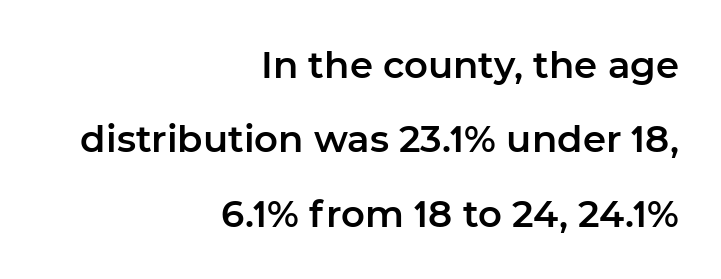
Do the characters align in a grid? No, the font is proportional. Are there feet on the stems? There aren't — it's a sans. One glance says open: line gaps are wider than usual. Underline: absent. Casual observation: everything's shoved over to the right.
